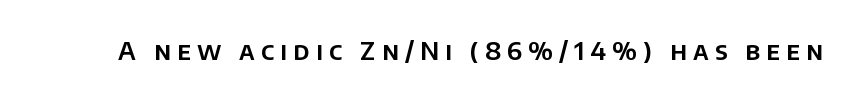
Q: Is the text italic (slanted)? A: No, it is upright.
Q: Is the text underlined? A: No.
Q: Is the spacing between letters normal or unusually wide? A: Unusually wide.
